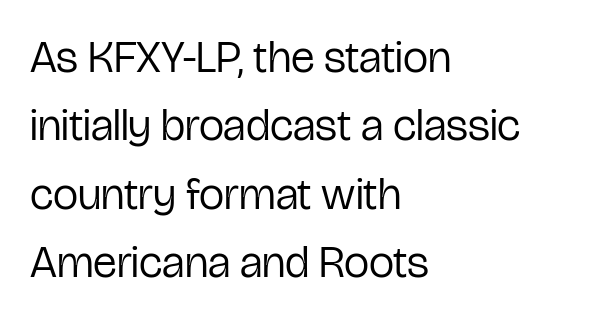
Q: Is the text bold? A: No.
Q: Is the text italic (slanted)? A: No, it is upright.
Q: Is the typeface a serif or a sans-serif typeface? A: Sans-serif.
Q: Is the text underlined? A: No.
Q: How is the paragraph aligned? A: Left-aligned.
Q: Is the spacing between letters normal or unusually wide? A: Normal.
Q: Is the spacing between lines tight, normal or loose? A: Normal.
Q: Width (condensed, normal, or wide)? A: Condensed.
Q: Stroke contrast? A: Low.
Q: x-height? A: Medium.
Q: Monospaced? A: No.
